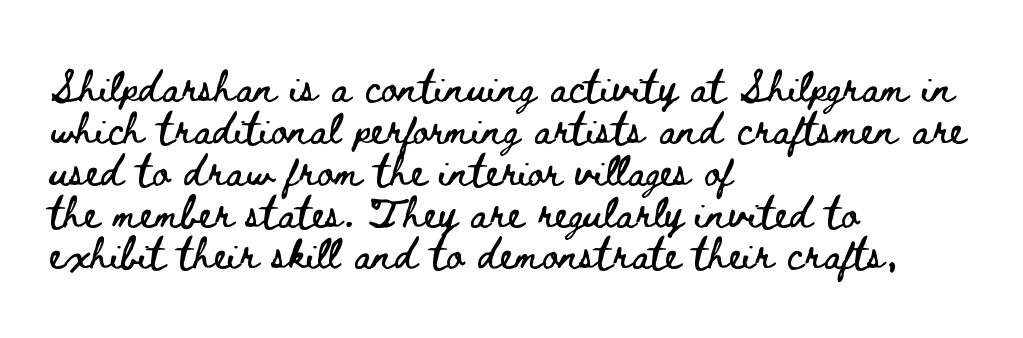
The image shows 31 px wide type; set left-aligned, normal line spacing (1.35x), normal letter spacing, not underlined; low stroke contrast and a small x-height.
